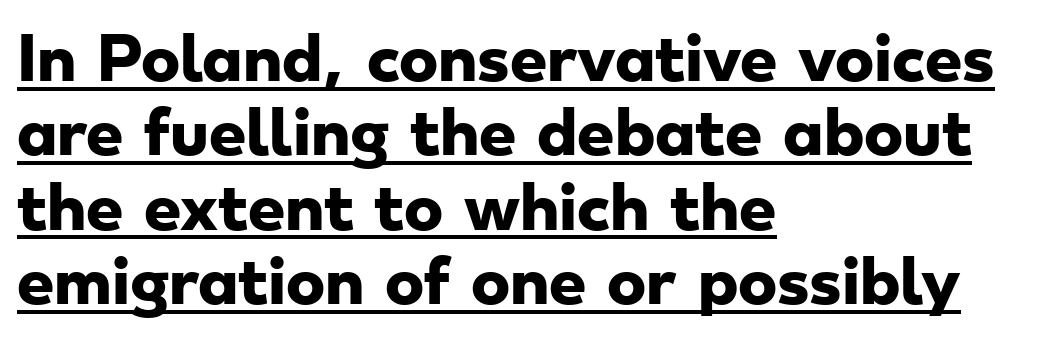
The lettering is marked with a stroke running underneath it. Line beginnings align vertically; line endings do not. I'd describe the lettering as bold — thick and assertive. How are the letters spaced? Ordinarily, with no added tracking. Does the type have serifs? No, each stem ends abruptly. This block has exactly the height ordinary leading produces.
